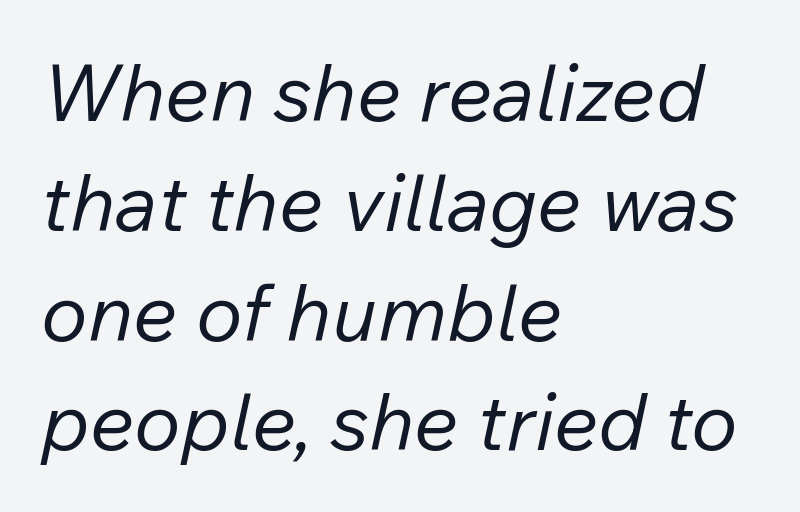
{"italic": "yes", "lean": "right", "slant_degrees": 12, "bold": "no", "weight": "regular", "width": "normal", "stroke_contrast": "low", "x_height": "medium", "monospaced": "no", "underline": "no", "align": "left", "line_spacing": "normal", "line_spacing_ratio": 1.39, "letter_spacing": "normal", "letter_spacing_em": 0.0, "glyph_px": 79}
